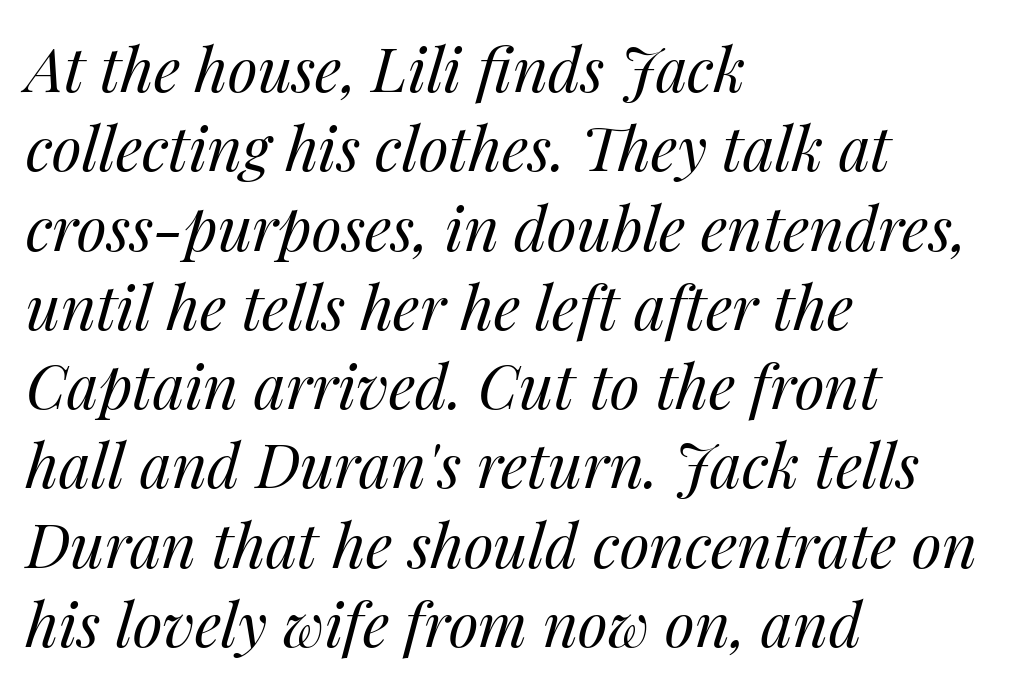
{"italic": "yes", "lean": "right", "slant_degrees": 14, "bold": "no", "weight": "regular", "width": "normal", "stroke_contrast": "medium", "x_height": "medium", "monospaced": "no", "underline": "no", "align": "left", "line_spacing": "normal", "line_spacing_ratio": 1.3, "letter_spacing": "normal", "letter_spacing_em": 0.0, "glyph_px": 61}
